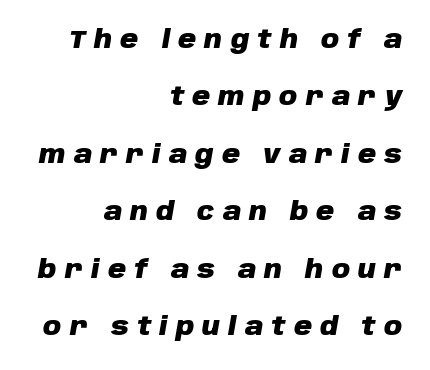
Q: Is the text bold? A: Yes.
Q: Is the text italic (slanted)? A: Yes, it leans right by about 10 degrees.
Q: Is the text underlined? A: No.
Q: How is the paragraph aligned? A: Right-aligned.
Q: Is the spacing between letters normal or unusually wide? A: Unusually wide.
Q: Is the spacing between lines tight, normal or loose? A: Loose.
